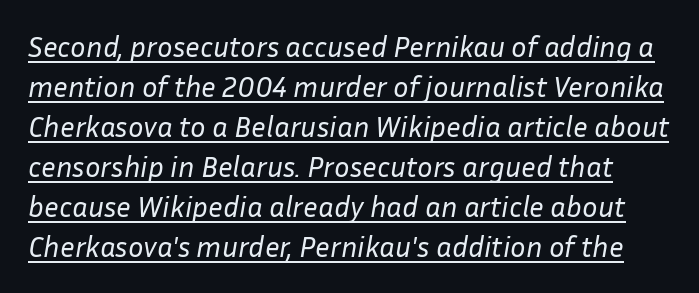
{"italic": "yes", "lean": "right", "slant_degrees": 10, "bold": "no", "weight": "regular", "width": "normal", "stroke_contrast": "low", "x_height": "medium", "monospaced": "no", "underline": "yes", "line_spacing": "normal", "line_spacing_ratio": 1.38, "letter_spacing": "normal", "letter_spacing_em": 0.0, "glyph_px": 29}
